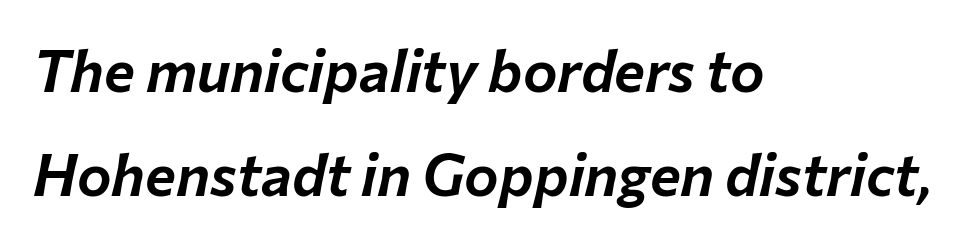
A clean baseline with only descenders dipping below it. Horizontal alignment here is leftward, the default for most running prose. Note the varied advance widths — an 'i' is clearly narrower than an 'm'. Observe the lean: these are italic letterforms. Tracking here is standard; glyphs follow each other at the usual distance.
